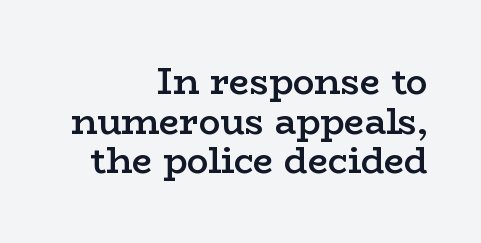
The image shows 36 px semibold, wide serif type, upright; set right-aligned, tight line spacing (1.1x), normal letter spacing, not underlined; low stroke contrast and a medium x-height.
